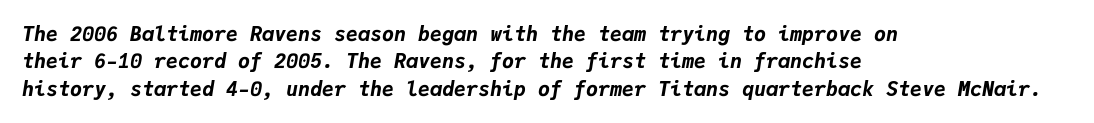
{"italic": "yes", "lean": "right", "slant_degrees": 9, "bold": "yes", "underline": "no", "align": "left", "line_spacing": "normal", "line_spacing_ratio": 1.37, "letter_spacing": "normal", "letter_spacing_em": 0.0, "glyph_px": 20}
